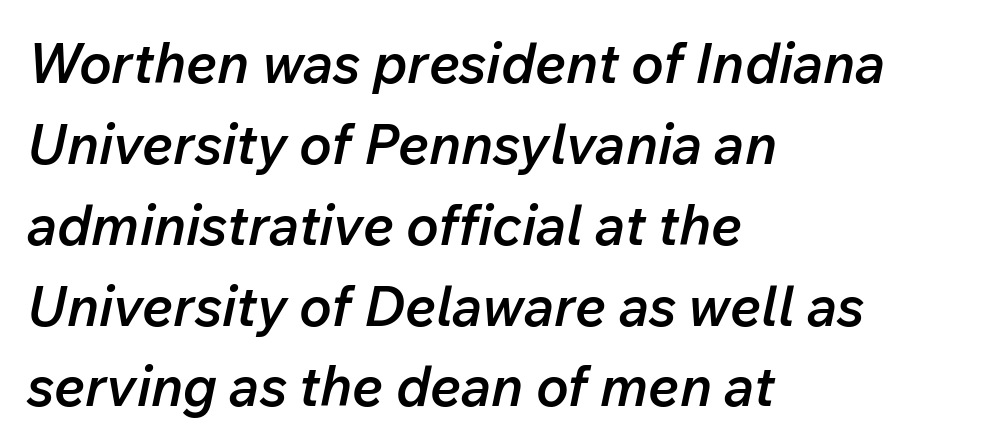
The image shows 55 px semibold type, italic (leaning right); set left-aligned, normal line spacing (1.47x), normal letter spacing, not underlined; low stroke contrast and a medium x-height.
